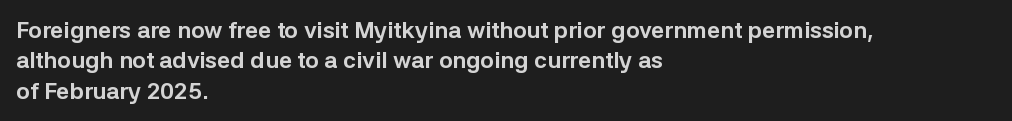
Q: Is the text bold? A: Yes.
Q: Is the text italic (slanted)? A: No, it is upright.
Q: Is the text underlined? A: No.
Q: How is the paragraph aligned? A: Left-aligned.
Q: Is the spacing between letters normal or unusually wide? A: Normal.
Q: Is the spacing between lines tight, normal or loose? A: Normal.
